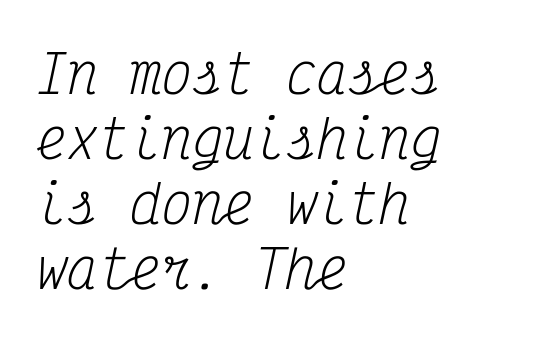
Think of a typewriter: that constant character pitch is what you see here. Yep, those are serifs on the letters. Line spacing here is normal. The weight tops out at a normal text grade. The tracking reads as untouched default to a designer's eye. All the whitespace from short lines collects on the right.
